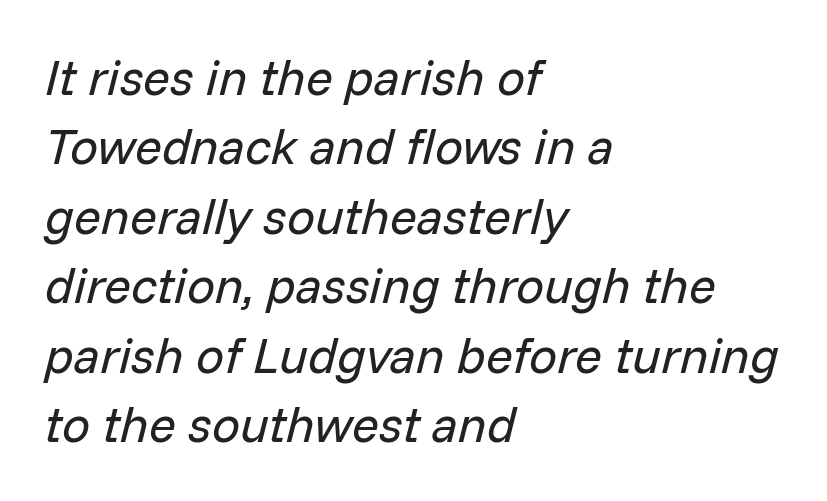
The image shows 50 px regular-weight type, italic (leaning right); set left-aligned, normal line spacing (1.39x), normal letter spacing, not underlined; low stroke contrast and a medium x-height.
